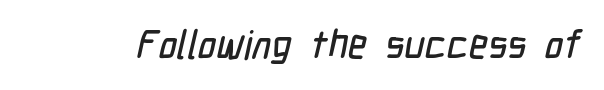
Here the glyphs are tracked normally, forming tight word shapes. These lines are rendered in a variable-pitch font. Serifs: no, the terminals of the letterforms are clean. Any mark beneath the type? The region is blank.
